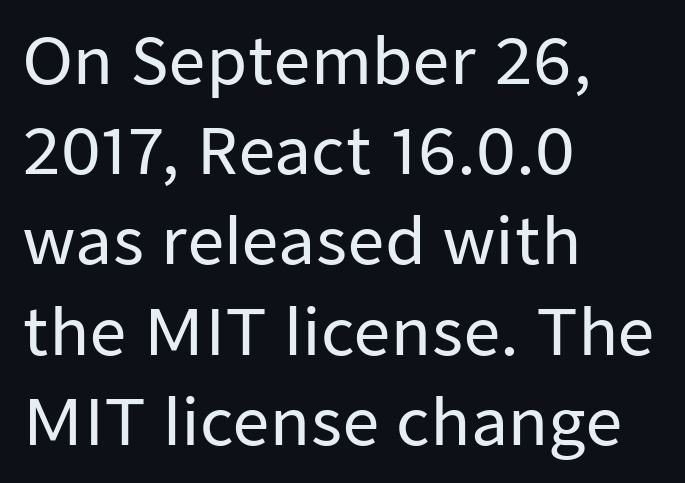
Q: Is the text italic (slanted)? A: No, it is upright.
Q: Is the typeface a serif or a sans-serif typeface? A: Sans-serif.
Q: Is the text underlined? A: No.
Q: How is the paragraph aligned? A: Left-aligned.
Q: Is the spacing between letters normal or unusually wide? A: Normal.
Q: Is the spacing between lines tight, normal or loose? A: Normal.
Q: Width (condensed, normal, or wide)? A: Normal.
Q: Stroke contrast? A: Low.
Q: x-height? A: Medium.
Q: Monospaced? A: No.
